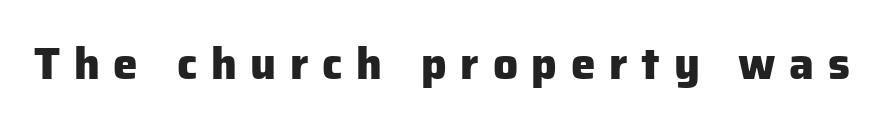
The image shows 44 px heavy sans-serif type, upright; set unusually wide letter spacing (+0.31 em), not underlined; low stroke contrast and a medium x-height.
